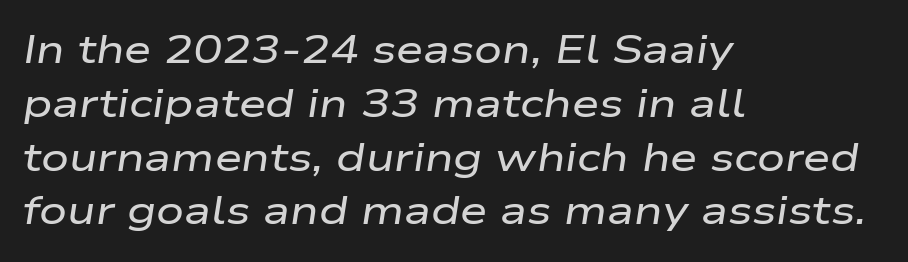
{"italic": "yes", "lean": "right", "slant_degrees": 9, "width": "wide", "stroke_contrast": "low", "x_height": "medium", "monospaced": "no", "underline": "no", "align": "left", "line_spacing": "normal", "line_spacing_ratio": 1.38, "letter_spacing": "normal", "letter_spacing_em": 0.0, "glyph_px": 39}
